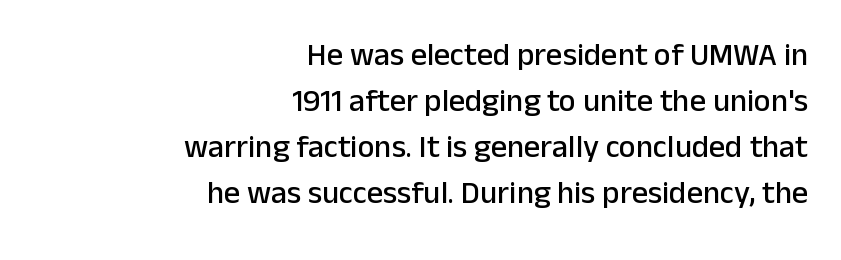
{"serif": "no", "italic": "no", "width": "normal", "stroke_contrast": "low", "x_height": "medium", "monospaced": "no", "underline": "no", "align": "right", "line_spacing": "normal", "line_spacing_ratio": 1.44, "letter_spacing": "normal", "letter_spacing_em": 0.0, "glyph_px": 32}
